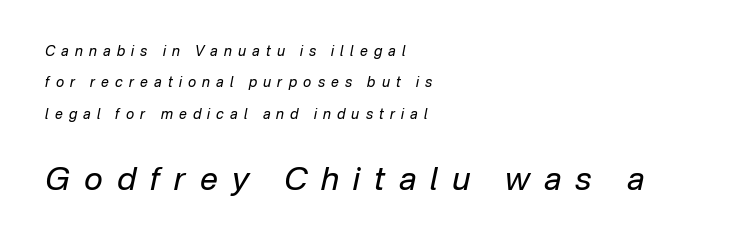
The image shows 32 px regular-weight type, italic (leaning right); set left-aligned, loose line spacing (2.25x), unusually wide letter spacing (+0.44 em), not underlined; the second (bottom) block is 2.29x larger; low stroke contrast and a medium x-height.
